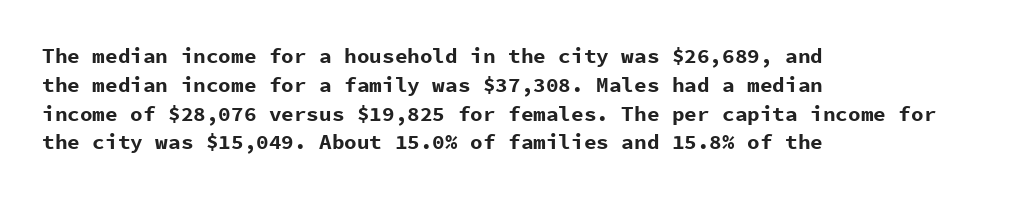
The image shows 21 px bold type, upright; set left-aligned, normal line spacing (1.37x), normal letter spacing, not underlined.
